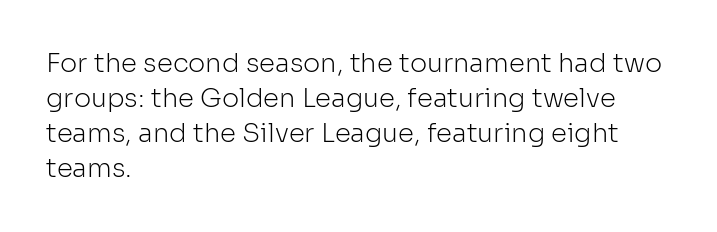
How are the letters spaced? Ordinarily, with no added tracking. Has an underline been added? It has not. Honestly, the row spacing looks completely unremarkable. The font is comparable to plain body text, perhaps lighter. Visually the block forms a straight wall on the left and a jagged coastline on the right.
